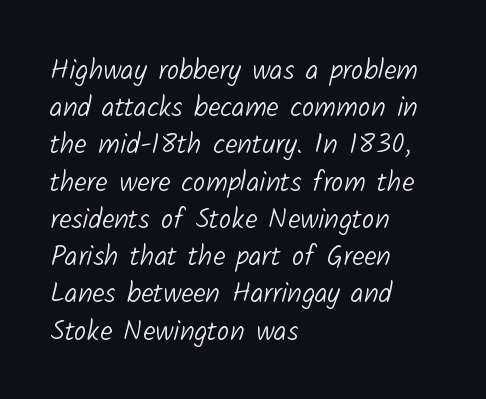
Q: Is the text bold? A: No.
Q: Is the typeface a serif or a sans-serif typeface? A: Sans-serif.
Q: Is the text underlined? A: No.
Q: How is the paragraph aligned? A: Left-aligned.
Q: Is the spacing between letters normal or unusually wide? A: Normal.
Q: Is the spacing between lines tight, normal or loose? A: Normal.
Q: Width (condensed, normal, or wide)? A: Normal.
Q: Stroke contrast? A: Low.
Q: x-height? A: Medium.
Q: Monospaced? A: No.
